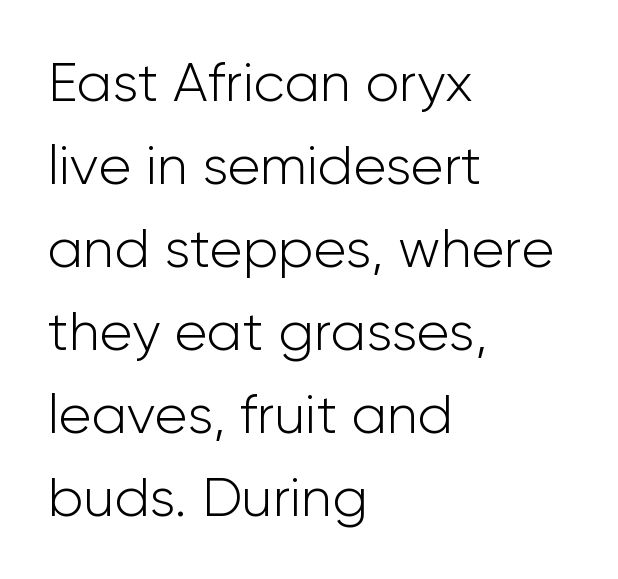
The image shows 55 px light sans-serif type, upright; set left-aligned, normal line spacing (1.51x), normal letter spacing, not underlined; low stroke contrast and a medium x-height.
